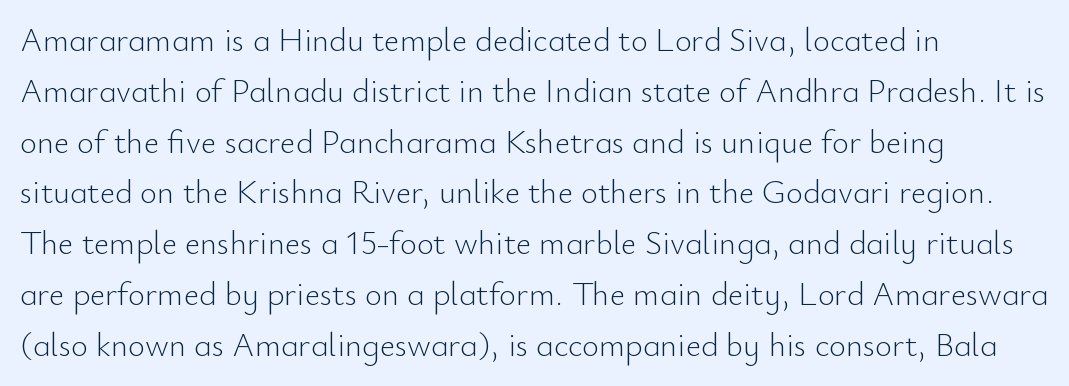
{"serif": "no", "italic": "no", "bold": "no", "weight": "light", "width": "normal", "stroke_contrast": "low", "x_height": "small", "monospaced": "no", "underline": "no", "align": "left", "line_spacing": "normal", "line_spacing_ratio": 1.54, "letter_spacing": "normal", "letter_spacing_em": 0.0, "glyph_px": 33}
